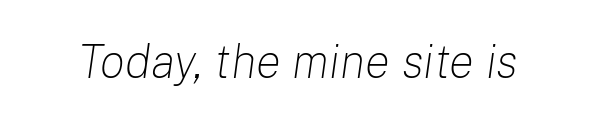
The image shows 47 px light type, italic (leaning right); set normal letter spacing, not underlined; low stroke contrast and a medium x-height.
